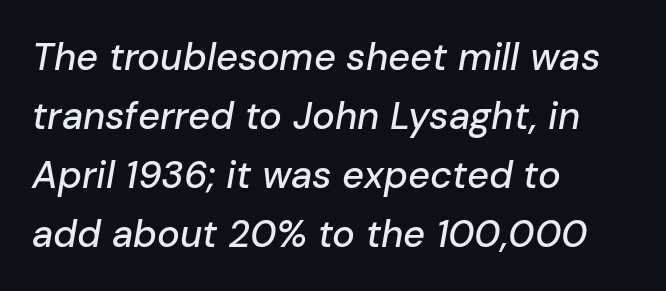
{"italic": "yes", "lean": "right", "slant_degrees": 10, "width": "normal", "stroke_contrast": "low", "x_height": "medium", "monospaced": "no", "underline": "no", "align": "left", "line_spacing": "normal", "line_spacing_ratio": 1.55, "letter_spacing": "normal", "letter_spacing_em": 0.0, "glyph_px": 38}
